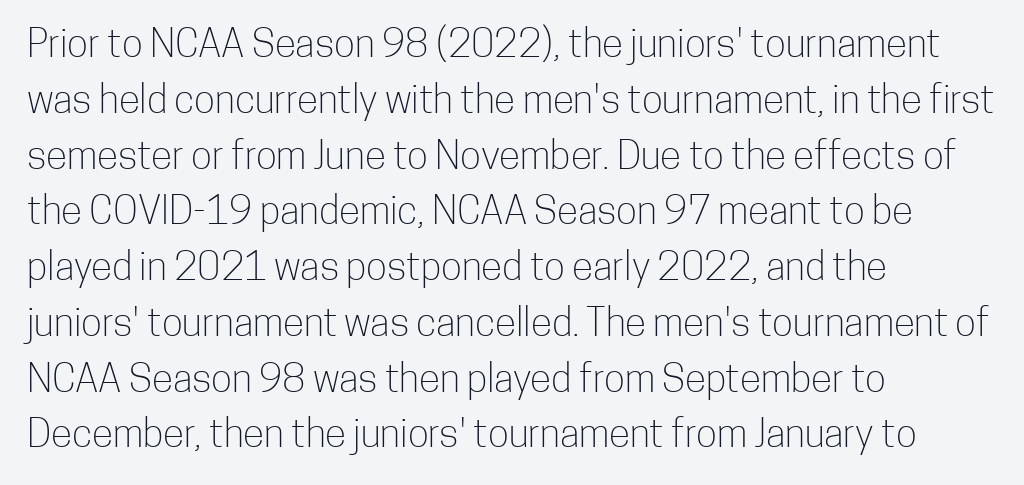
The image shows 39 px light, condensed sans-serif type, upright; set left-aligned, normal line spacing (1.43x), normal letter spacing, not underlined; low stroke contrast and a medium x-height.
